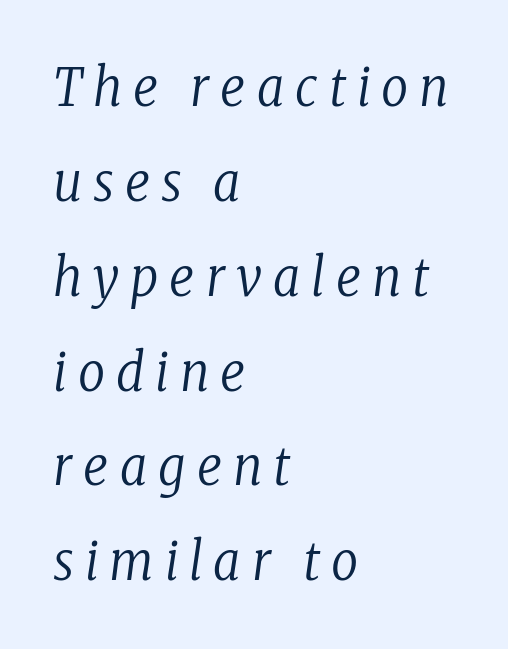
Q: Is the text bold? A: No.
Q: Is the text italic (slanted)? A: Yes, it leans right by about 8 degrees.
Q: Is the typeface a serif or a sans-serif typeface? A: Serif.
Q: Is the text underlined? A: No.
Q: How is the paragraph aligned? A: Left-aligned.
Q: Is the spacing between letters normal or unusually wide? A: Unusually wide.
Q: Width (condensed, normal, or wide)? A: Condensed.
Q: Stroke contrast? A: Low.
Q: x-height? A: Medium.
Q: Monospaced? A: No.
